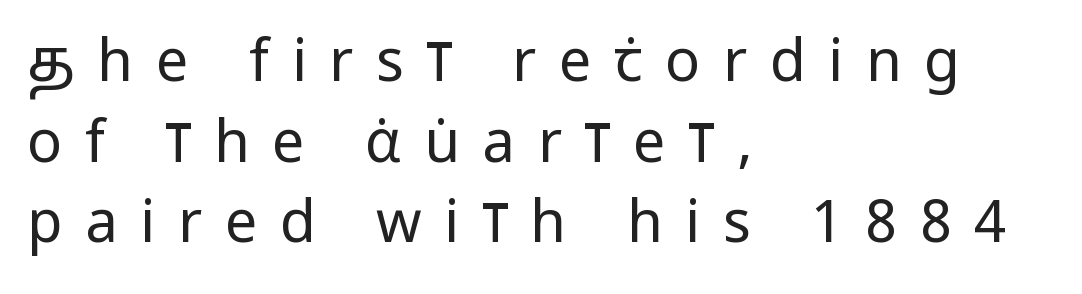
Q: Is the text bold? A: No.
Q: Is the text italic (slanted)? A: No, it is upright.
Q: Is the typeface a serif or a sans-serif typeface? A: Sans-serif.
Q: Is the text underlined? A: No.
Q: How is the paragraph aligned? A: Left-aligned.
Q: Is the spacing between letters normal or unusually wide? A: Unusually wide.
Q: Is the spacing between lines tight, normal or loose? A: Normal.
Q: Width (condensed, normal, or wide)? A: Condensed.
Q: Stroke contrast? A: Low.
Q: x-height? A: Large.
Q: Monospaced? A: No.
